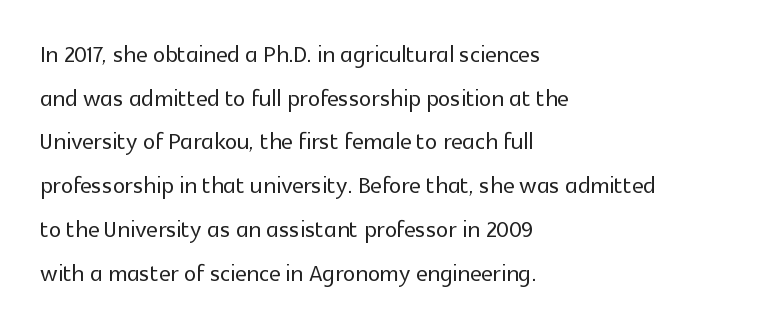
The image shows 31 px sans-serif type, upright; set left-aligned, normal line spacing (1.41x), normal letter spacing, not underlined; a medium x-height.
